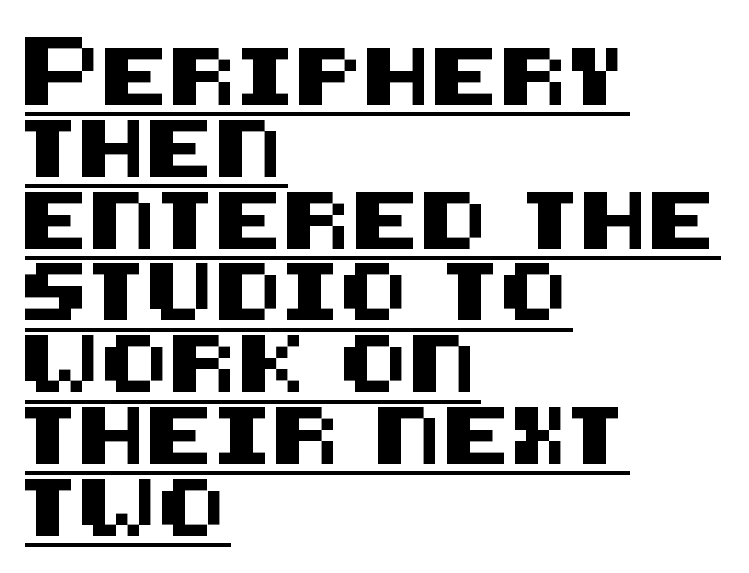
The image shows 57 px sans-serif type, upright; set left-aligned, normal line spacing (1.26x), normal letter spacing, underlined; medium stroke contrast and a large x-height.
